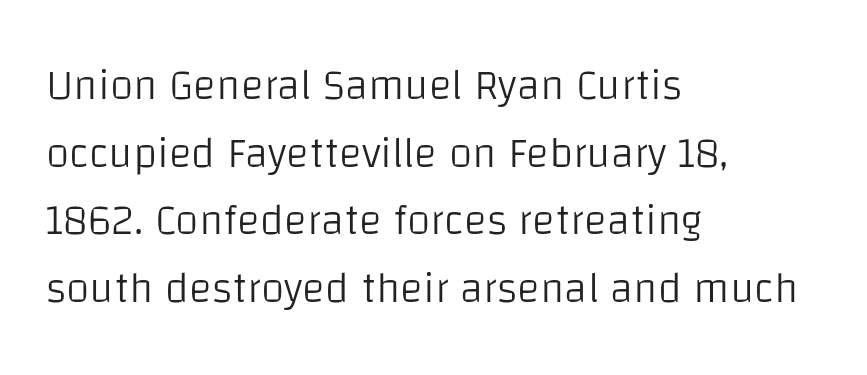
{"serif": "no", "italic": "no", "bold": "no", "weight": "light", "width": "normal", "stroke_contrast": "low", "x_height": "large", "monospaced": "no", "underline": "no", "align": "left", "line_spacing": "normal", "line_spacing_ratio": 1.57, "letter_spacing": "normal", "letter_spacing_em": 0.0, "glyph_px": 43}
